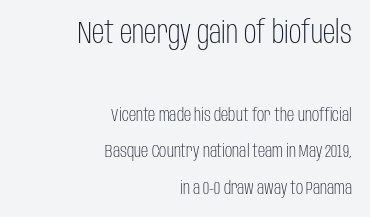
The type is set solid horizontally, with unmodified tracking. The rendering anchors every line to the right-hand side. Vertical stems look standard width or narrower in stroke. The letters stand upright; this is a roman face. Any mark beneath the type? The region is blank.
